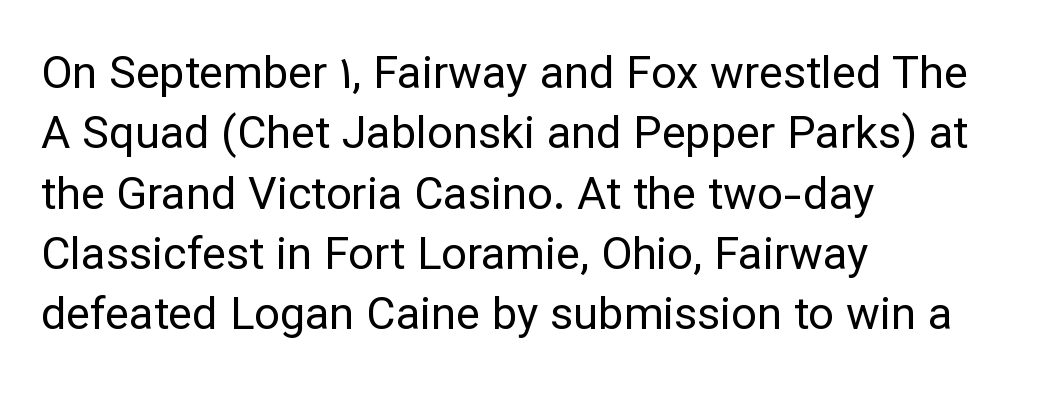
Q: Is the text bold? A: No.
Q: Is the text italic (slanted)? A: No, it is upright.
Q: Is the typeface a serif or a sans-serif typeface? A: Sans-serif.
Q: Is the text underlined? A: No.
Q: How is the paragraph aligned? A: Left-aligned.
Q: Is the spacing between letters normal or unusually wide? A: Normal.
Q: Is the spacing between lines tight, normal or loose? A: Normal.
Q: Width (condensed, normal, or wide)? A: Normal.
Q: Stroke contrast? A: Low.
Q: x-height? A: Medium.
Q: Monospaced? A: No.
